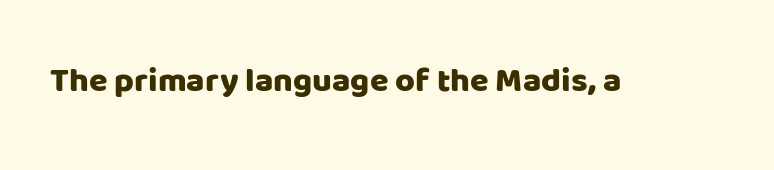
{"serif": "no", "italic": "no", "width": "normal", "stroke_contrast": "low", "x_height": "large", "monospaced": "no", "underline": "no", "letter_spacing": "normal", "letter_spacing_em": 0.0, "glyph_px": 34}
